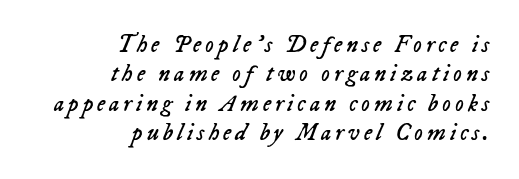
Q: Is the text bold? A: No.
Q: Is the text italic (slanted)? A: Yes, it leans right by about 23 degrees.
Q: Is the text underlined? A: No.
Q: How is the paragraph aligned? A: Right-aligned.
